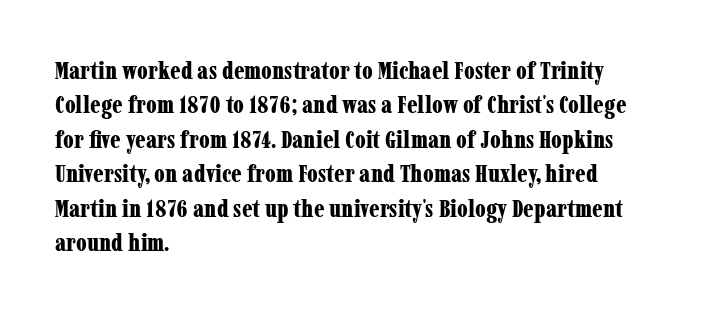
{"italic": "no", "bold": "yes", "underline": "no", "align": "left", "line_spacing": "normal", "line_spacing_ratio": 1.38, "letter_spacing": "normal", "letter_spacing_em": 0.0, "glyph_px": 25}
